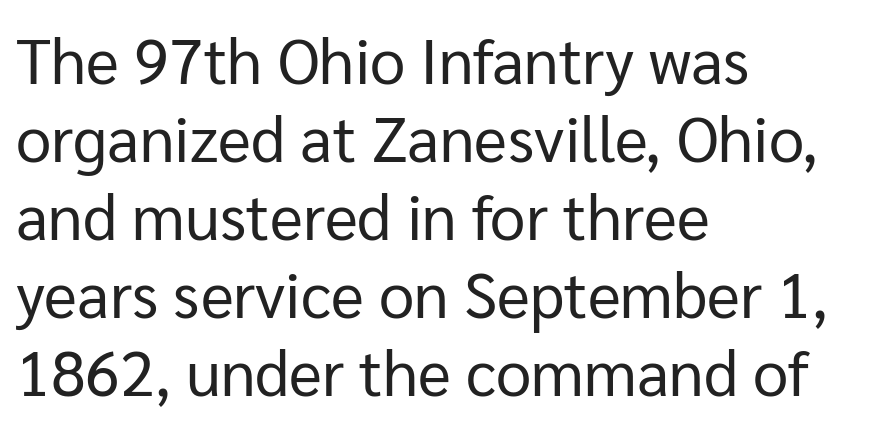
One-word summary of the alignment: left. You could call the tracking neutral — neither tight nor loose. Italic? Not at all — the glyphs are vertical. Spacing verdict: proportional, widths tailored to each character. Typographically, this falls in the sans-serif category.
